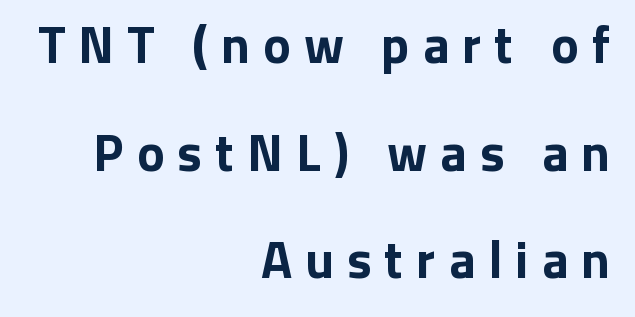
{"serif": "no", "italic": "no", "bold": "yes", "weight": "bold", "width": "normal", "stroke_contrast": "low", "x_height": "medium", "monospaced": "no", "underline": "no", "align": "right", "line_spacing": "loose", "line_spacing_ratio": 2.07, "letter_spacing": "wide", "letter_spacing_em": 0.25, "glyph_px": 52}
